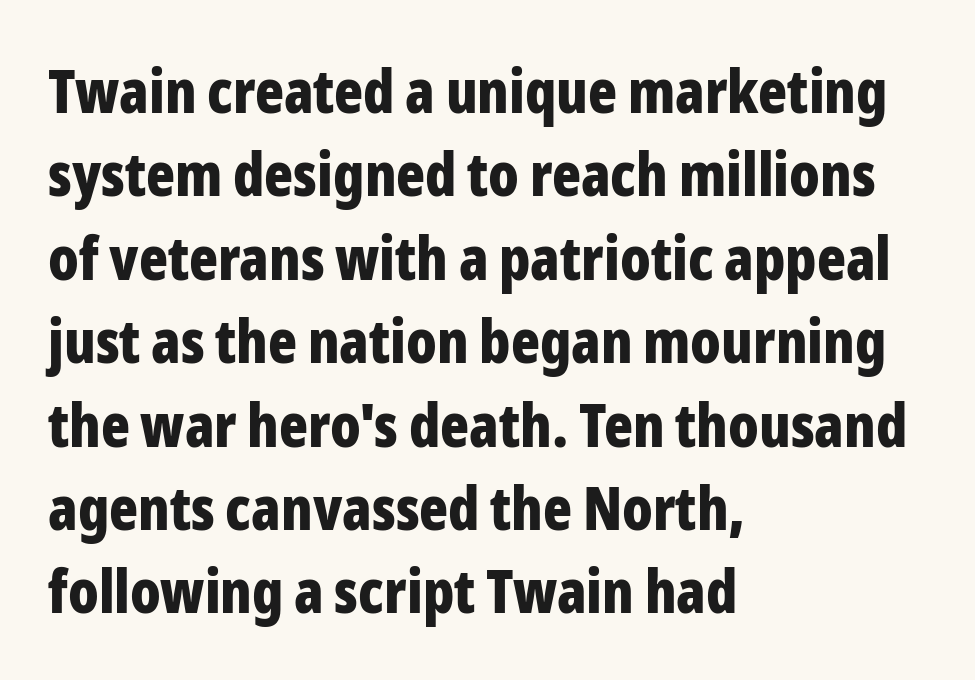
{"serif": "no", "italic": "no", "bold": "yes", "weight": "bold", "width": "condensed", "stroke_contrast": "low", "x_height": "medium", "monospaced": "no", "underline": "no", "align": "left", "line_spacing": "normal", "line_spacing_ratio": 1.39, "letter_spacing": "normal", "letter_spacing_em": 0.0, "glyph_px": 60}
